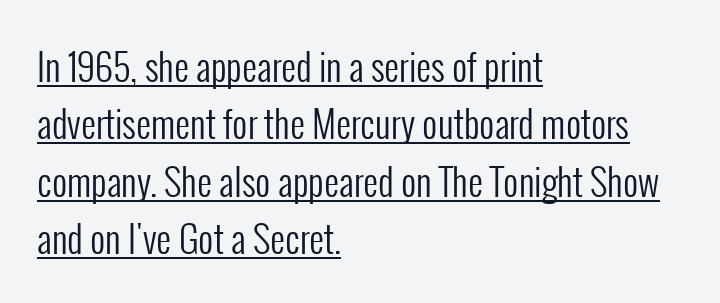
What kind of face is this? One without serifs — a sans. The paragraph shown leans on its left margin. The face used here is proportionally spaced, like ordinary book or web type. The rendering uses the underline text-decoration. Every character sits straight up, as roman type does. Evenly set lines give the paragraph a standard silhouette.
